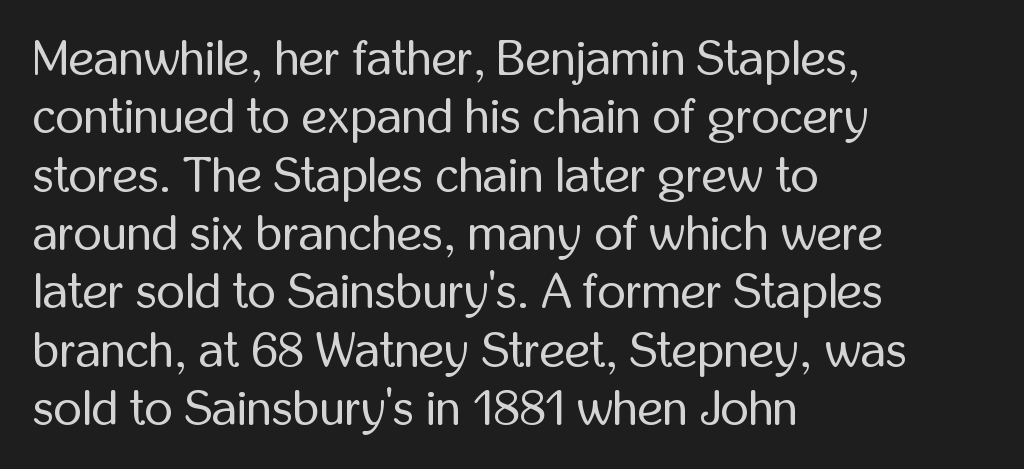
The image shows 49 px regular-weight, condensed sans-serif type, upright; set left-aligned, line spacing 1.19x, normal letter spacing, not underlined; low stroke contrast and a medium x-height.
